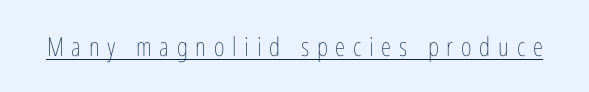
Q: Is the text bold? A: No.
Q: Is the text italic (slanted)? A: No, it is upright.
Q: Is the text underlined? A: Yes.
Q: Is the spacing between letters normal or unusually wide? A: Unusually wide.
